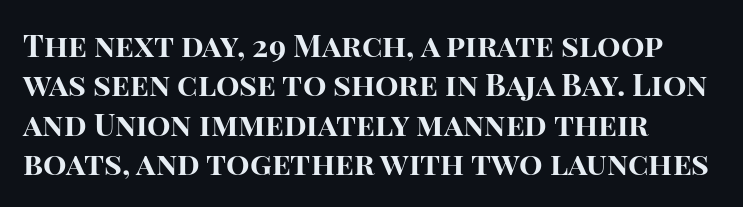
Think of a printed novel: that variable character pitch is what you see here. Tracking value appears to be zero — textbook default spacing. How would I describe the line gaps? Plain and ordinary. The text was rendered using a sans face with plain stroke endings. Look at the stroke-to-counter ratio: heavy, a bold.
